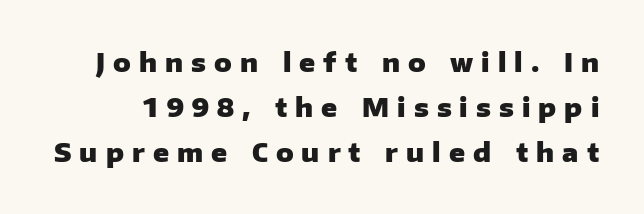
The image shows 26 px bold type, upright; set line spacing 1.74x, unusually wide letter spacing (+0.31 em), not underlined.
